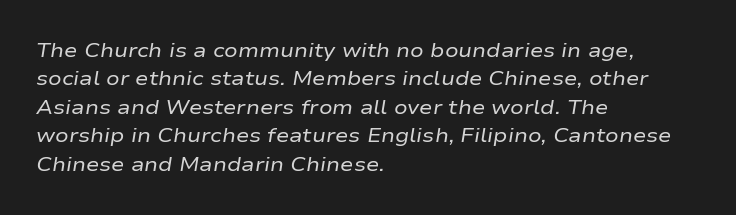
The image shows 20 px text type, italic (leaning right); set left-aligned, normal line spacing (1.42x), normal letter spacing, not underlined.
